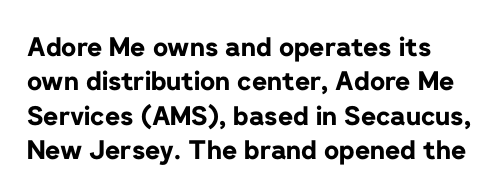
Words appear dense and cohesive because spacing is normal. Typeset ragged right — the left edge is the straight one. This sample keeps an unexceptional amount of space between lines. A clean baseline with only descenders dipping below it. Notice how thick the strokes are: this is what a full bold looks like. This is the regular roman posture of the typeface.
